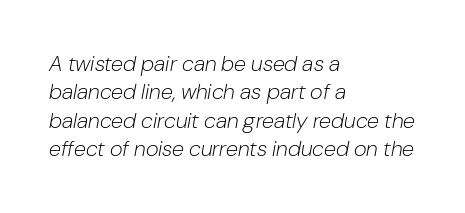
The image shows 22 px text type, italic (leaning right); set left-aligned, normal line spacing (1.29x), normal letter spacing, not underlined.
